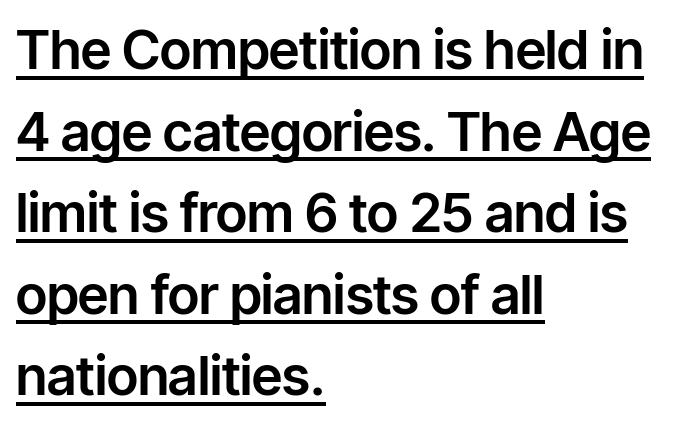
The image shows 54 px sans-serif type, upright; set left-aligned, normal line spacing (1.51x), normal letter spacing, underlined; low stroke contrast and a medium x-height.
